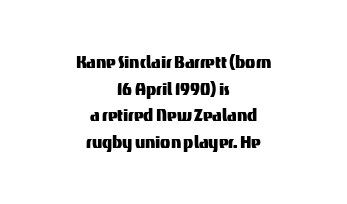
Upright lettering throughout. Leading matches the norm, producing a regular column. The lines in this sample share a center point and differ in where they start and stop. The space directly below the letters is spotless.
